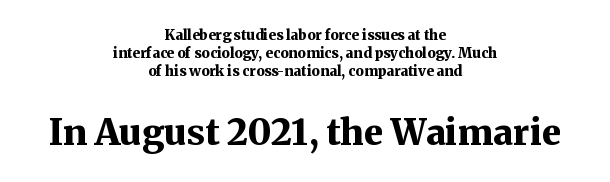
Students, this is bold: see how much ink each stroke carries. This is serif lettering, the kind often seen in printed books. This sample is center-justified, so both line endings float freely. This sample uses plain, unmodified letter spacing. Type size steps up from the first block to the second. Underline: absent.
